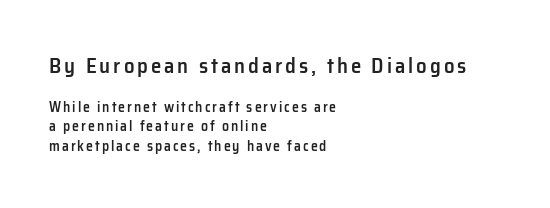
The image shows 21 px text type, upright; set left-aligned, normal line spacing (1.42x), not underlined; the first (top) block is 1.5x larger.
